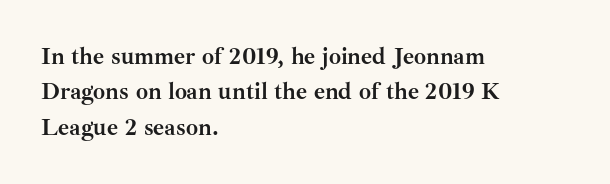
The image shows 24 px bold type, upright; set left-aligned, normal line spacing (1.47x), normal letter spacing, not underlined.
